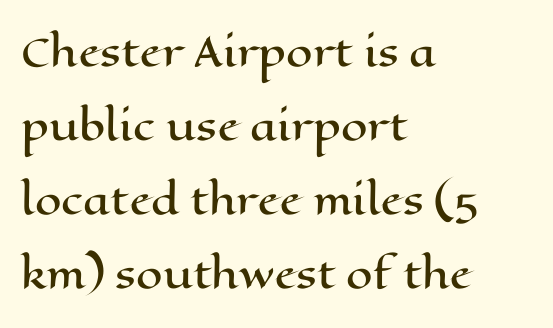
The image shows 38 px wide type, upright; set left-aligned, loose line spacing (1.95x), normal letter spacing, not underlined; high stroke contrast and a medium x-height.
